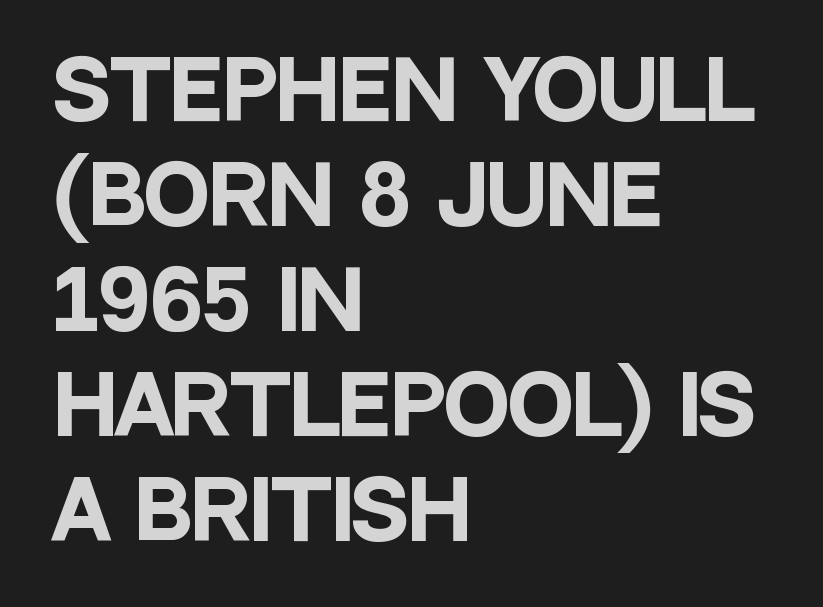
The image shows 79 px heavy, condensed sans-serif type, upright; set left-aligned, normal line spacing (1.33x), normal letter spacing, not underlined; low stroke contrast and a large x-height.
